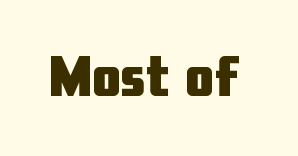
The image shows 57 px heavy, condensed sans-serif type, upright; set normal letter spacing, not underlined; low stroke contrast and a medium x-height.
